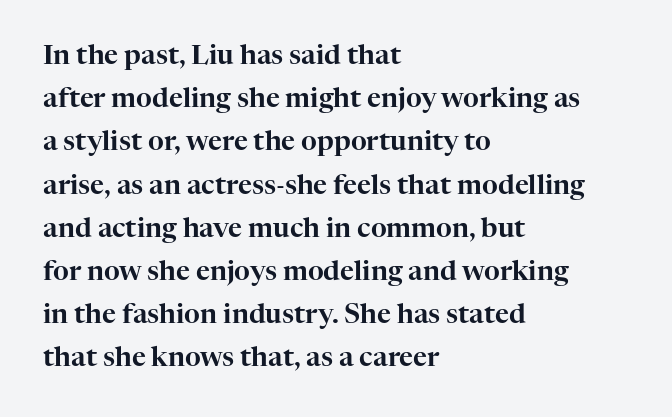
The image shows 27 px text type, upright; set left-aligned, normal line spacing (1.6x), normal letter spacing, not underlined.
